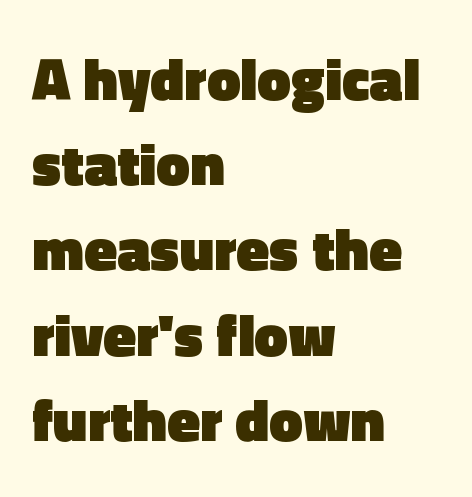
Q: Is the text bold? A: Yes.
Q: Is the text italic (slanted)? A: No, it is upright.
Q: Is the typeface a serif or a sans-serif typeface? A: Sans-serif.
Q: Is the text underlined? A: No.
Q: How is the paragraph aligned? A: Left-aligned.
Q: Is the spacing between letters normal or unusually wide? A: Normal.
Q: Is the spacing between lines tight, normal or loose? A: Normal.
Q: Width (condensed, normal, or wide)? A: Normal.
Q: x-height? A: Medium.
Q: Monospaced? A: No.
